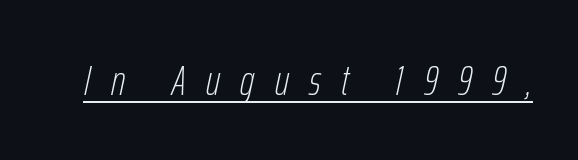
{"italic": "yes", "lean": "right", "slant_degrees": 12, "bold": "no", "weight": "thin", "width": "condensed", "stroke_contrast": "low", "x_height": "medium", "monospaced": "no", "underline": "yes", "letter_spacing": "wide", "letter_spacing_em": 0.47, "glyph_px": 43}
